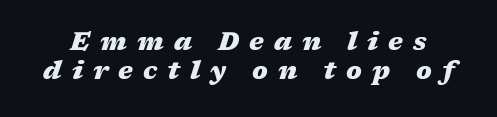
{"italic": "yes", "lean": "right", "slant_degrees": 17, "bold": "yes", "underline": "no", "line_spacing_ratio": 1.16, "letter_spacing": "wide", "letter_spacing_em": 0.4, "glyph_px": 25}
